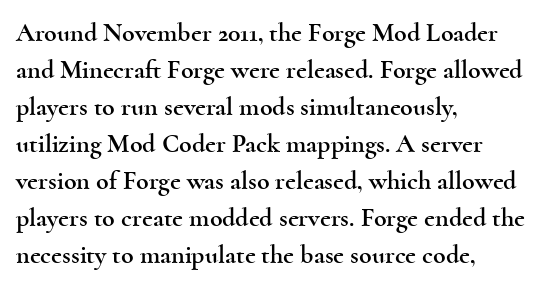
{"italic": "no", "underline": "no", "align": "left", "line_spacing": "normal", "line_spacing_ratio": 1.42, "letter_spacing": "normal", "letter_spacing_em": 0.0, "glyph_px": 26}
